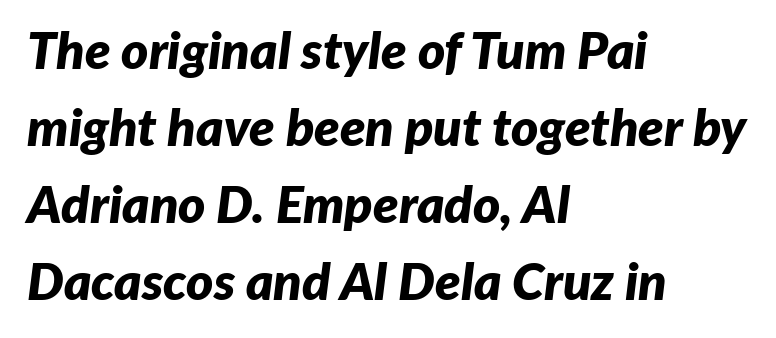
This is heavy type, rendered in bold. Every row of glyphs begins at an identical x-position on the left. The words here are not underlined. Slanted lettering throughout.
